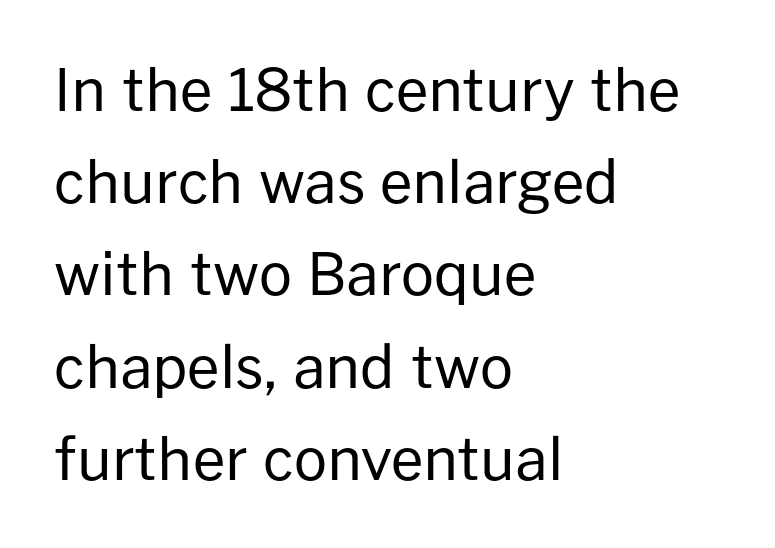
Does the copy run flush right? No — it runs flush left. The letters stand straight up with perfectly vertical stems. Do the characters align in a grid? No, the font is proportional. Bold? No — there's no thickening of the strokes. The face used here is a sans, in the tradition of grotesques and geometrics. No extra tracking has been applied to these lines.
